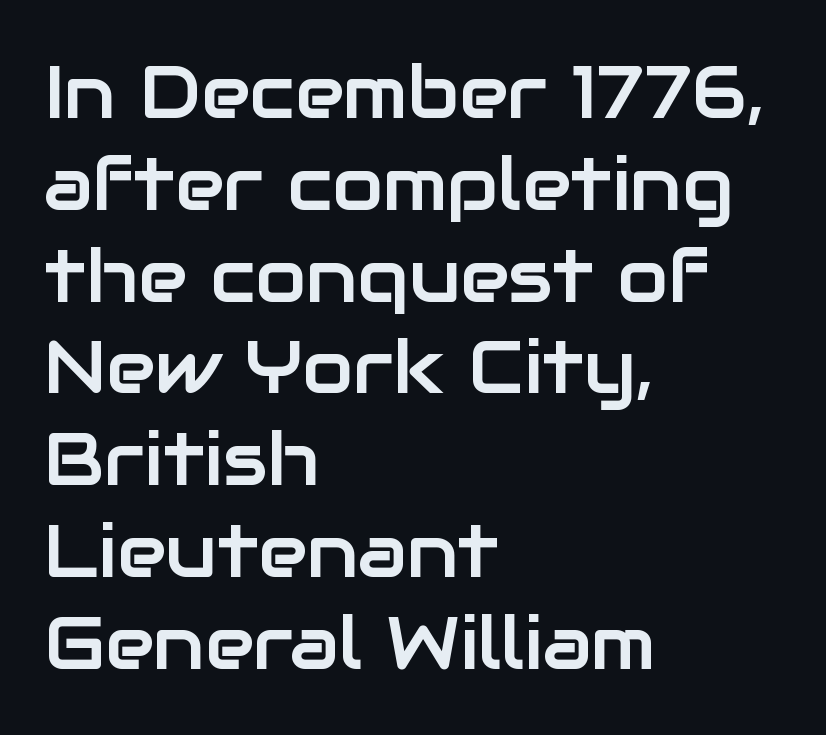
The paragraph shown leans on its left margin. These lines were composed using upright roman letters. What stands out about the letter spacing? Nothing — it is the standard amount. No feet cap the strokes, marking this as sans-serif type. Underline: absent.
